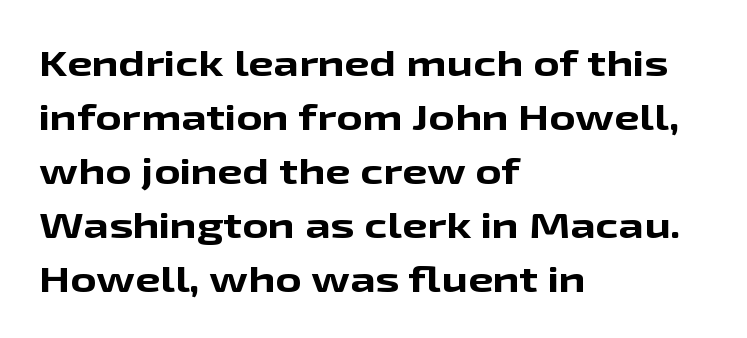
{"serif": "no", "italic": "no", "bold": "yes", "weight": "bold", "width": "wide", "stroke_contrast": "low", "x_height": "medium", "monospaced": "no", "underline": "no", "align": "left", "line_spacing": "normal", "line_spacing_ratio": 1.5, "letter_spacing": "normal", "letter_spacing_em": 0.0, "glyph_px": 36}
